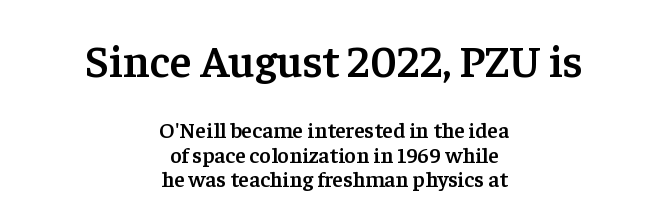
The area under the type is left untouched. Proportional: the letters do not fall into vertical columns. Honestly, the rows look squashed on top of each other. Default kerning and tracking; the words read as compact shapes.
